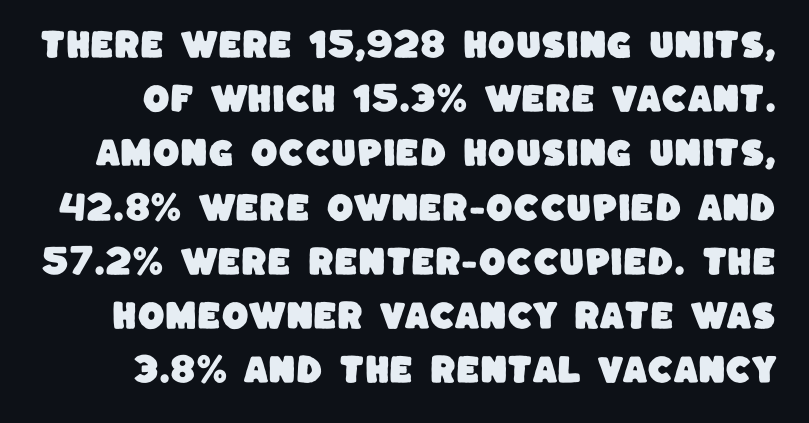
This rendering features lettering with no underline. Character widths vary here, with narrow letters taking less room than wide ones. This rendering leaves character spacing at its baseline value. Does the type have serifs? No, each stem ends abruptly.
